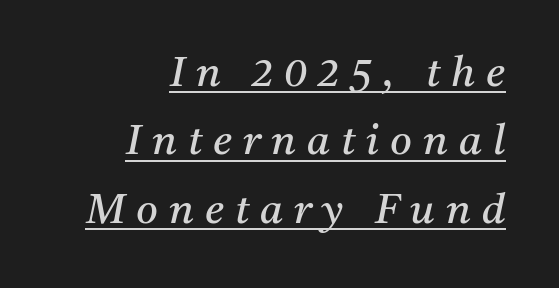
Q: Is the text bold? A: No.
Q: Is the text italic (slanted)? A: Yes, it leans right by about 11 degrees.
Q: Is the typeface a serif or a sans-serif typeface? A: Serif.
Q: Is the text underlined? A: Yes.
Q: How is the paragraph aligned? A: Right-aligned.
Q: Is the spacing between letters normal or unusually wide? A: Unusually wide.
Q: Is the spacing between lines tight, normal or loose? A: Normal.
Q: Width (condensed, normal, or wide)? A: Normal.
Q: Stroke contrast? A: Medium.
Q: x-height? A: Medium.
Q: Monospaced? A: No.
